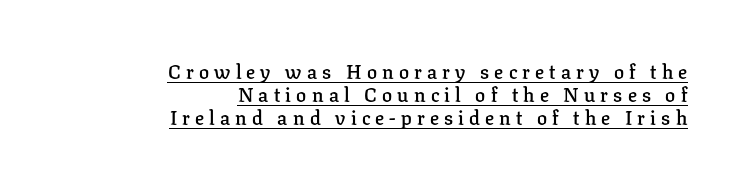
{"italic": "no", "bold": "semi", "underline": "yes", "align": "right", "line_spacing": "tight", "line_spacing_ratio": 1.15, "letter_spacing": "wide", "letter_spacing_em": 0.26, "glyph_px": 20}
